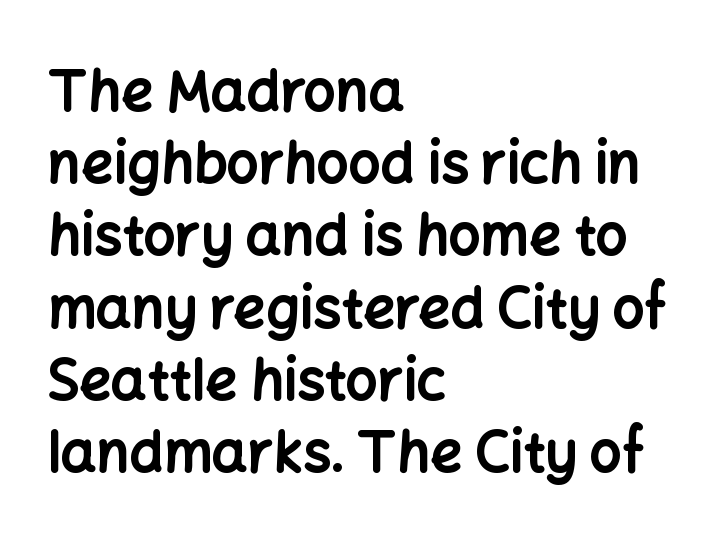
The horizontal fit of the characters is conventional and even. Regarding leading, the lines here are spaced in the standard way. The rendering uses natural spacing where letterforms have individual widths. Every character sits straight up, as roman type does. Type style note: lacks serifs.
